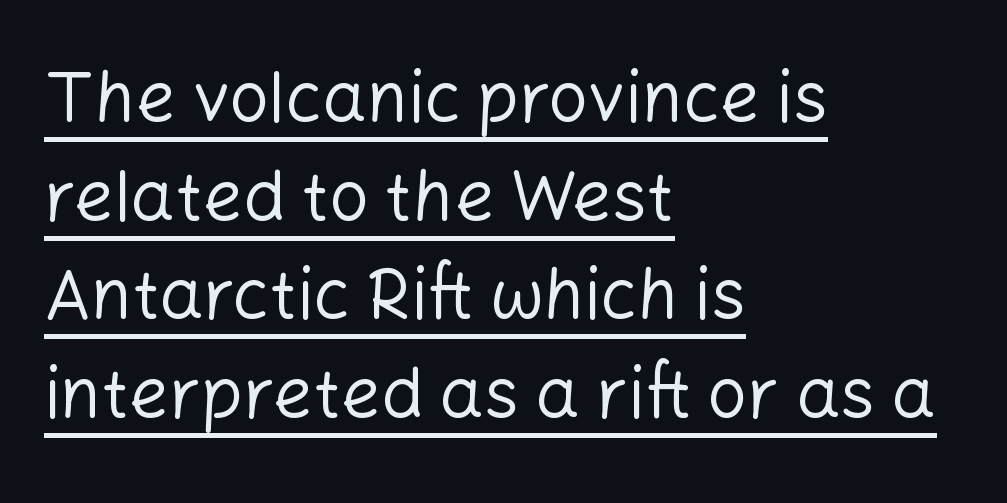
The image shows 70 px regular-weight sans-serif type, upright; set left-aligned, normal line spacing (1.41x), normal letter spacing, underlined; low stroke contrast and a medium x-height.
